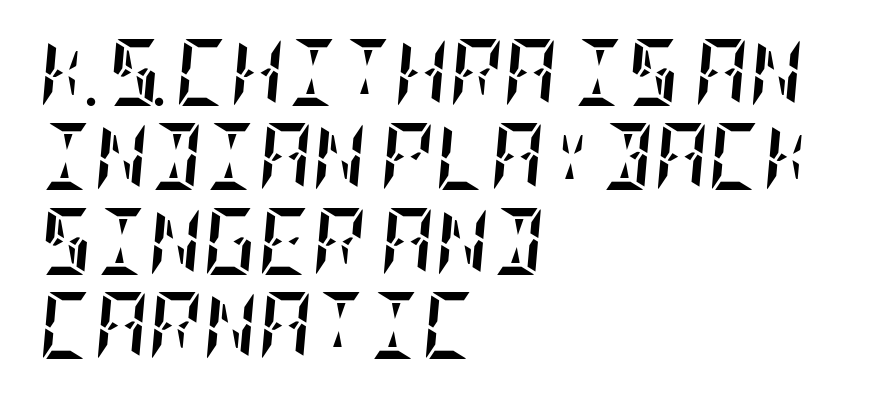
The image shows 67 px semibold, condensed type, italic (leaning right); set left-aligned, normal line spacing (1.26x), normal letter spacing, not underlined; low stroke contrast and a large x-height.
